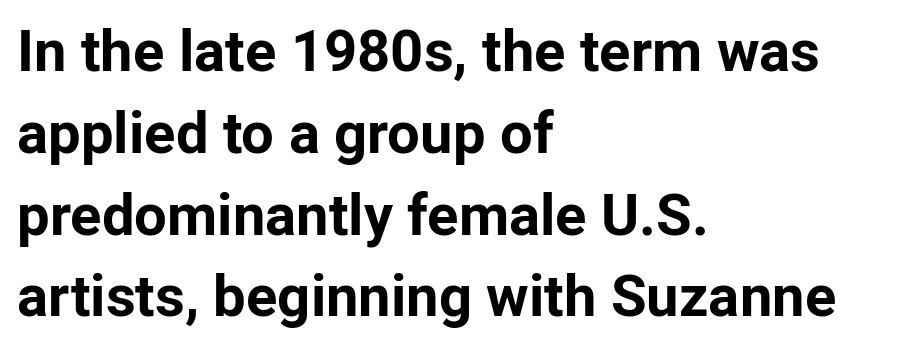
These lines sit exactly where default settings would place them. Letter spacing: default. A typesetter would mark this as roman, not italic. Bare-footed words on every line. The face used here is proportionally spaced, like ordinary book or web type.
